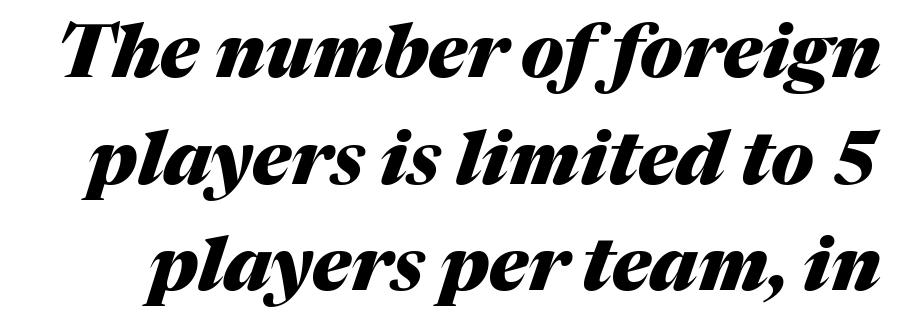
The image shows 74 px heavy type, italic (leaning right); set normal line spacing (1.44x), normal letter spacing, not underlined; medium stroke contrast and a medium x-height.
